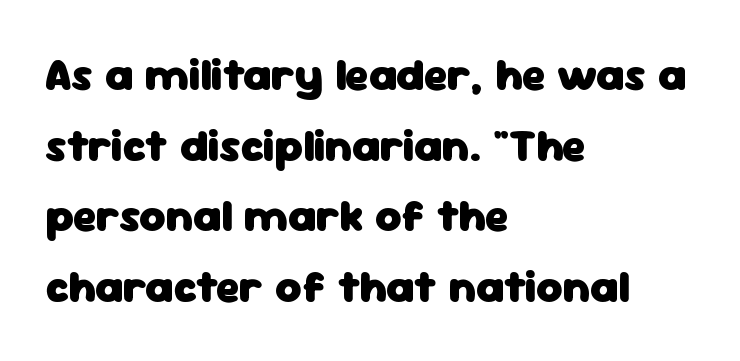
Regarding leading, the lines here are spaced in the standard way. A student would call this left alignment; a typographer would say flush left, rag right. Is the type bold? Yes — the strokes are clearly thick and heavy. Each word holds together tightly as a unit, with standard inter-letter gaps. You can tell from the bare stems that sans-serif type was used. Anything drawn beneath the words? Only blank space.
